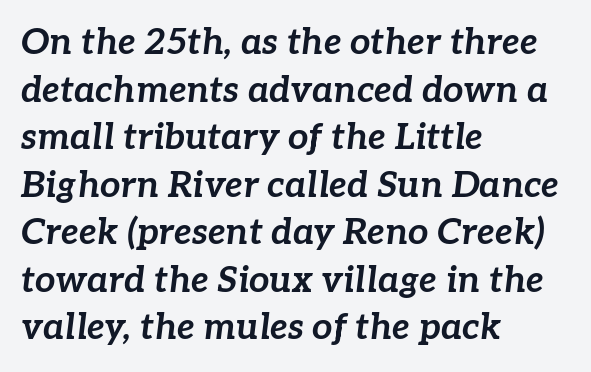
Q: Is the text bold? A: Yes.
Q: Is the text italic (slanted)? A: Yes, it leans right by about 7 degrees.
Q: Is the text underlined? A: No.
Q: How is the paragraph aligned? A: Left-aligned.
Q: Is the spacing between letters normal or unusually wide? A: Normal.
Q: Is the spacing between lines tight, normal or loose? A: Normal.
Q: Width (condensed, normal, or wide)? A: Normal.
Q: Stroke contrast? A: Low.
Q: x-height? A: Medium.
Q: Monospaced? A: No.
